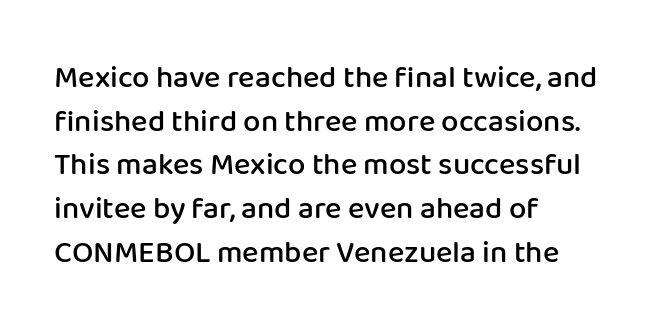
Q: Is the text bold? A: Semi-bold.
Q: Is the text italic (slanted)? A: No, it is upright.
Q: Is the typeface a serif or a sans-serif typeface? A: Sans-serif.
Q: Is the text underlined? A: No.
Q: How is the paragraph aligned? A: Left-aligned.
Q: Is the spacing between letters normal or unusually wide? A: Normal.
Q: Is the spacing between lines tight, normal or loose? A: Normal.
Q: Width (condensed, normal, or wide)? A: Normal.
Q: Stroke contrast? A: Low.
Q: x-height? A: Medium.
Q: Monospaced? A: No.
